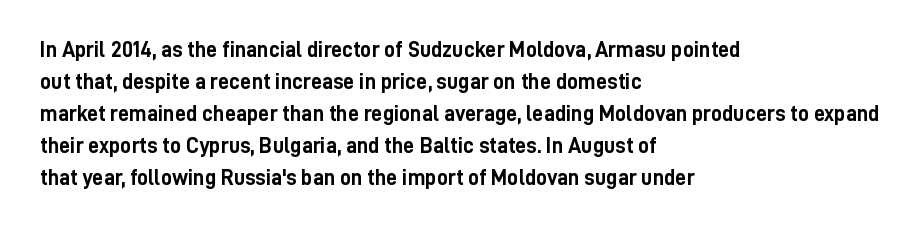
These lines were composed using upright roman letters. Bare-footed words on every line. The vertical gap from one line to the next is medium. Leftover space on each line is placed entirely after the last word. The line texture is even and compact thanks to regular tracking.
